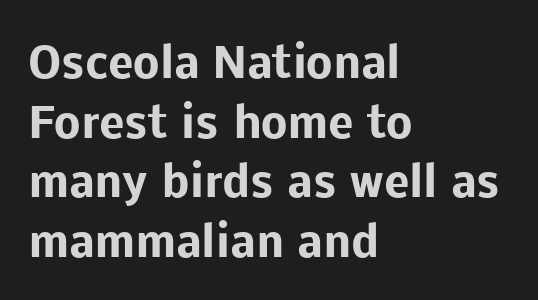
{"serif": "no", "italic": "no", "bold": "yes", "weight": "heavy", "width": "normal", "stroke_contrast": "low", "x_height": "medium", "monospaced": "no", "underline": "no", "align": "left", "line_spacing": "normal", "line_spacing_ratio": 1.42, "letter_spacing": "normal", "letter_spacing_em": 0.0, "glyph_px": 42}
